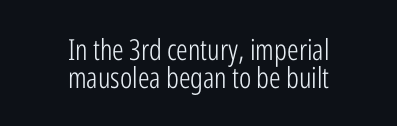
{"serif": "no", "italic": "no", "bold": "no", "weight": "light", "width": "condensed", "stroke_contrast": "low", "x_height": "medium", "monospaced": "no", "underline": "no", "align": "center", "line_spacing": "tight", "line_spacing_ratio": 0.95, "letter_spacing": "normal", "letter_spacing_em": 0.0, "glyph_px": 29}
